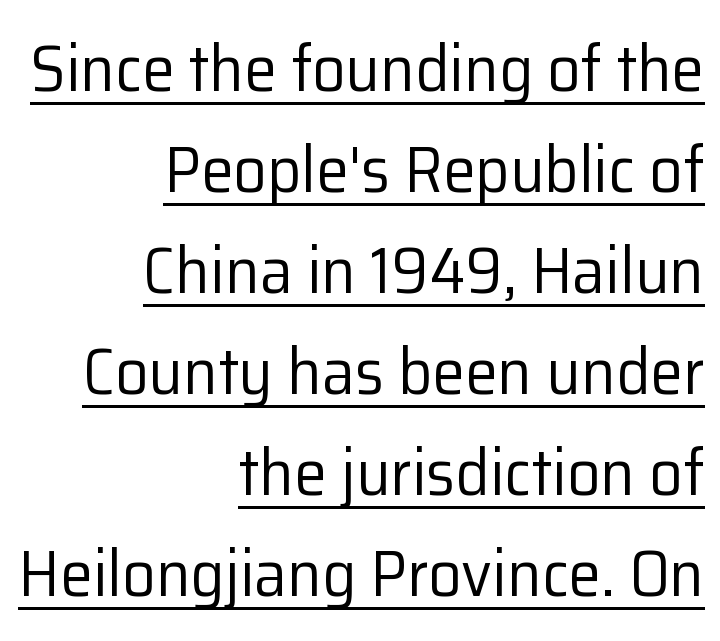
The image shows 66 px regular-weight sans-serif type, upright; set right-aligned, normal line spacing (1.53x), normal letter spacing, underlined; low stroke contrast and a medium x-height.
